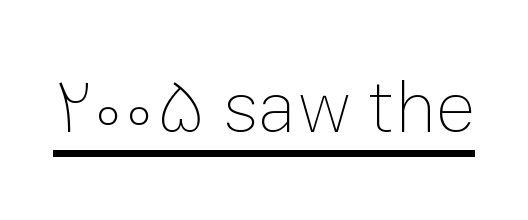
The image shows 75 px thin type, upright; set normal letter spacing, underlined; low stroke contrast and a medium x-height.
